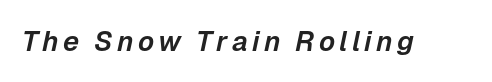
{"italic": "yes", "lean": "right", "slant_degrees": 12, "width": "normal", "stroke_contrast": "low", "x_height": "medium", "monospaced": "no", "underline": "no", "glyph_px": 28}
